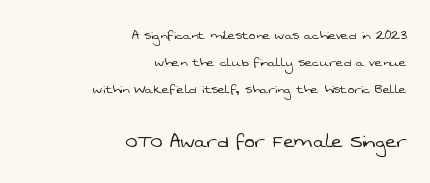
Size hierarchy here favors the trailing block over the leading one. Characters follow at the spacing the type designer built in. The font sits on the lighter half of the weight spectrum, regular included. Short and long lines alike share a common ending point at right.
